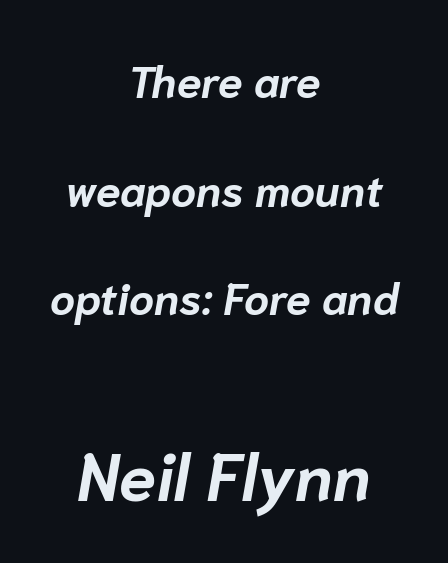
The image shows 66 px bold type, italic (leaning right); set centered, loose line spacing (2.47x), normal letter spacing, not underlined; the second (bottom) block is 1.5x larger; low stroke contrast and a medium x-height.
